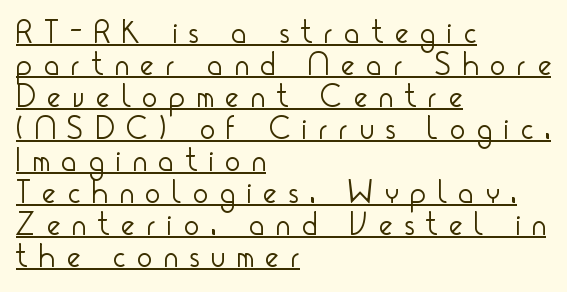
Q: Is the text bold? A: No.
Q: Is the text italic (slanted)? A: No, it is upright.
Q: Is the typeface a serif or a sans-serif typeface? A: Sans-serif.
Q: Is the text underlined? A: Yes.
Q: How is the paragraph aligned? A: Left-aligned.
Q: Is the spacing between letters normal or unusually wide? A: Unusually wide.
Q: Is the spacing between lines tight, normal or loose? A: Tight.
Q: Width (condensed, normal, or wide)? A: Condensed.
Q: Stroke contrast? A: Low.
Q: x-height? A: Small.
Q: Monospaced? A: No.
